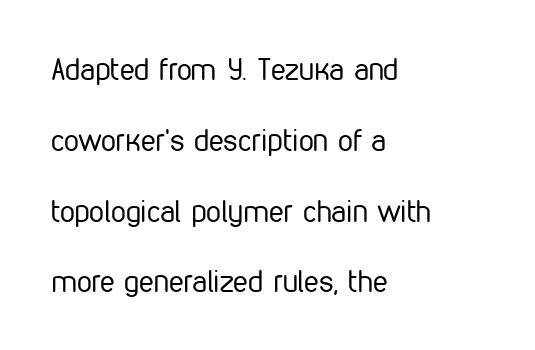
{"serif": "no", "italic": "no", "bold": "no", "weight": "regular", "width": "condensed", "stroke_contrast": "low", "x_height": "medium", "monospaced": "no", "underline": "no", "align": "left", "line_spacing": "loose", "line_spacing_ratio": 2.36, "letter_spacing": "normal", "letter_spacing_em": 0.0, "glyph_px": 30}
